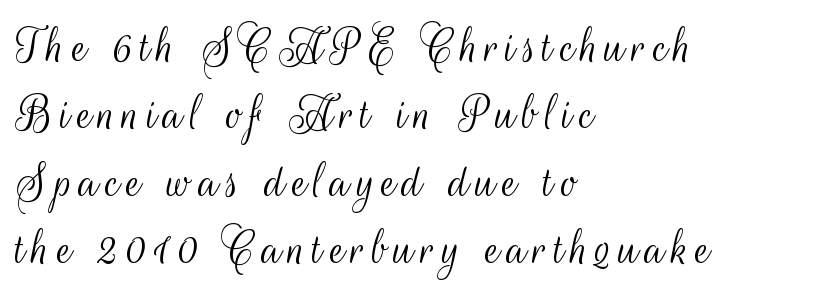
{"serif": "no", "bold": "no", "weight": "light", "width": "condensed", "stroke_contrast": "medium", "x_height": "small", "monospaced": "no", "underline": "no", "align": "left", "line_spacing": "normal", "line_spacing_ratio": 1.27, "glyph_px": 53}
